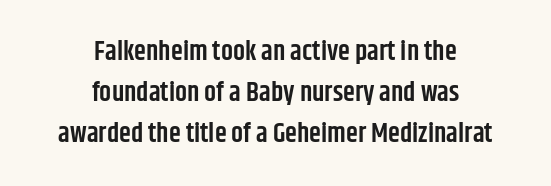
The image shows 27 px text type, upright; set centered, normal line spacing (1.51x), normal letter spacing, not underlined.
